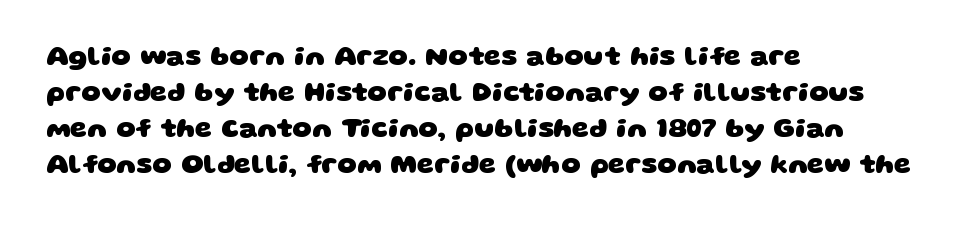
Check the space under the baseline: it is left empty. Does the leading feel generous? No, just average. Pretty heavy lettering here — definitely bold. These lines keep a tight, regular rhythm from letter to letter.
